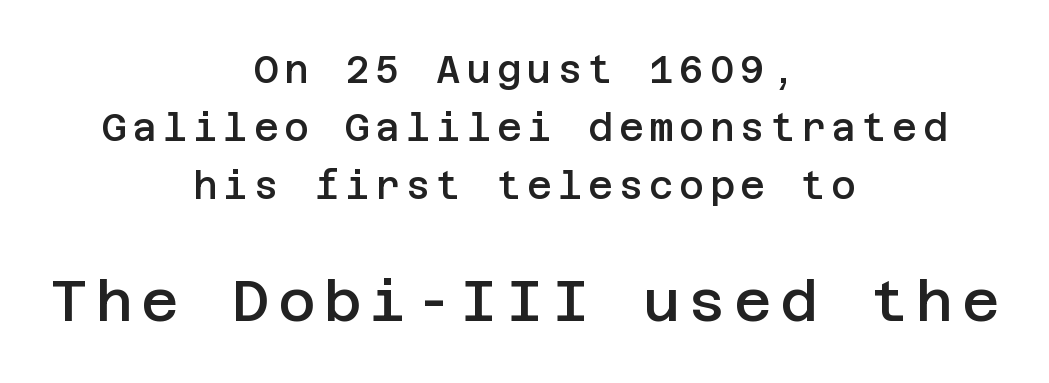
{"serif": "no", "italic": "no", "bold": "semi", "weight": "semibold", "width": "normal", "stroke_contrast": "low", "x_height": "large", "underline": "no", "align": "center", "line_spacing": "normal", "line_spacing_ratio": 1.53, "larger_block": "second", "size_ratio": 1.5, "glyph_px": 57}
